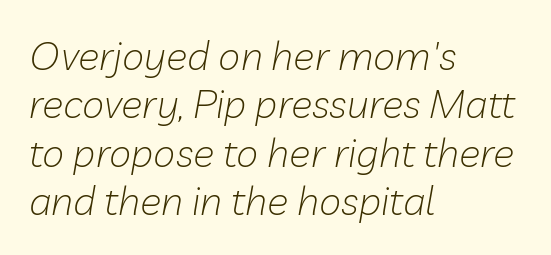
The lettering tilts uniformly, giving the passage an italic look. Students, note that the glyphs here touch the page at normal intervals. Anything drawn beneath the words? Only blank space. These lines are rendered in a variable-pitch font. The face looks like a standard text weight, possibly lighter. Where is the straight margin? On the left.
